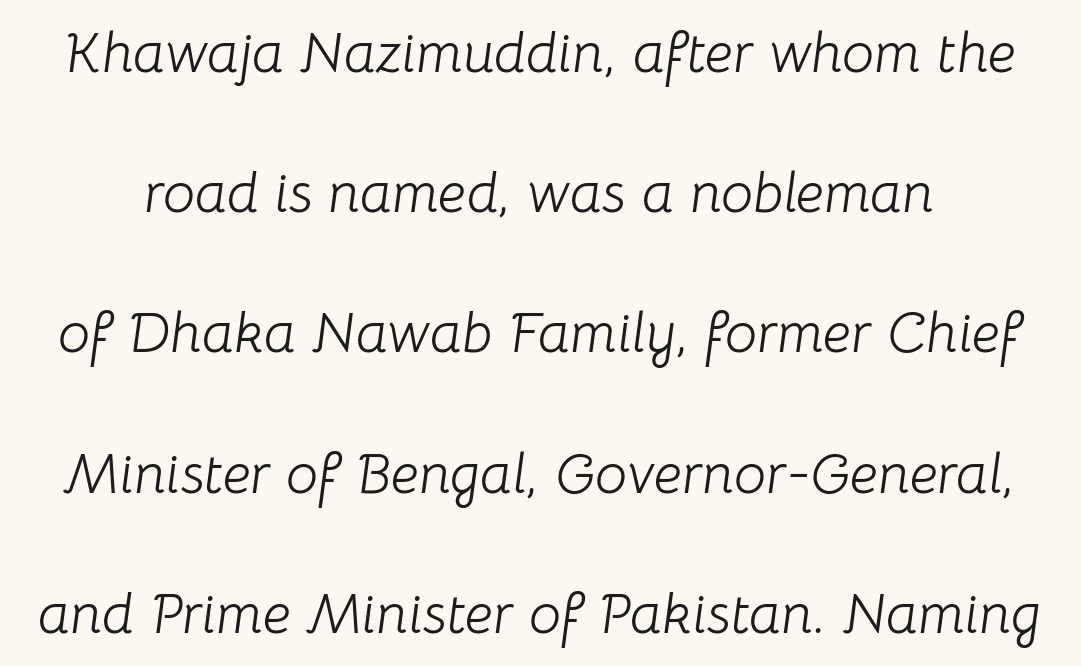
The image shows 57 px light type, italic (leaning right); set loose line spacing (2.46x), normal letter spacing, not underlined; low stroke contrast and a medium x-height.
